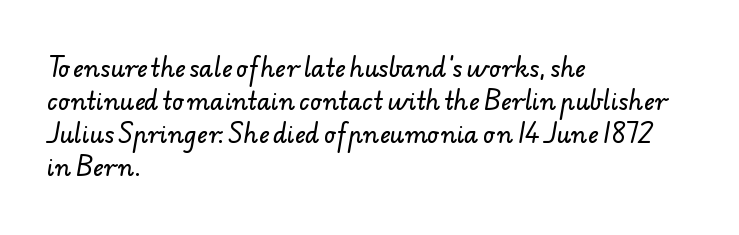
The image shows 23 px text type; set left-aligned, normal line spacing (1.44x), normal letter spacing, not underlined.
